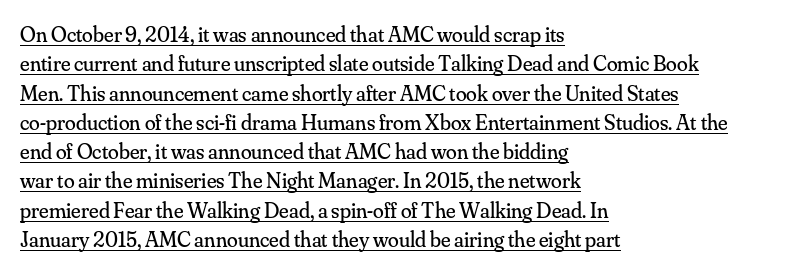
The image shows 22 px text type, upright; set left-aligned, normal line spacing (1.33x), normal letter spacing, underlined.
